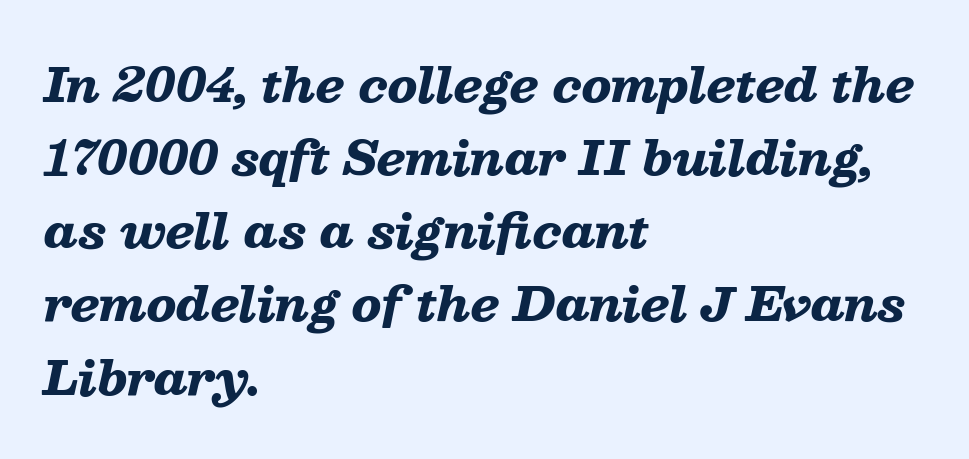
The image shows 46 px heavy, wide type, italic (leaning right); set left-aligned, normal line spacing (1.59x), normal letter spacing, not underlined; low stroke contrast and a medium x-height.
